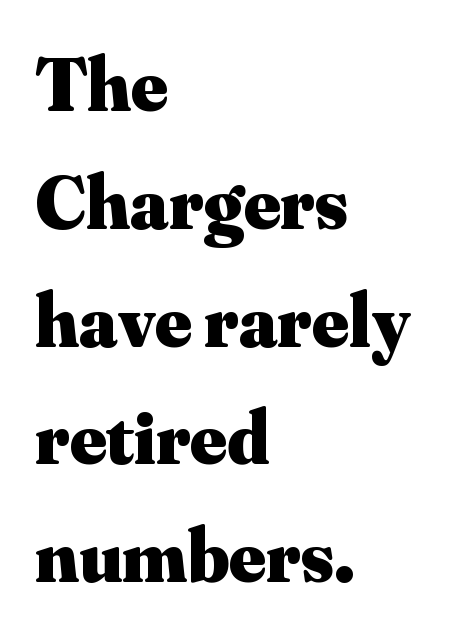
Q: Is the text bold? A: Yes.
Q: Is the text italic (slanted)? A: No, it is upright.
Q: Is the typeface a serif or a sans-serif typeface? A: Serif.
Q: Is the text underlined? A: No.
Q: How is the paragraph aligned? A: Left-aligned.
Q: Is the spacing between letters normal or unusually wide? A: Normal.
Q: Is the spacing between lines tight, normal or loose? A: Normal.
Q: Width (condensed, normal, or wide)? A: Normal.
Q: Stroke contrast? A: Medium.
Q: x-height? A: Small.
Q: Monospaced? A: No.
